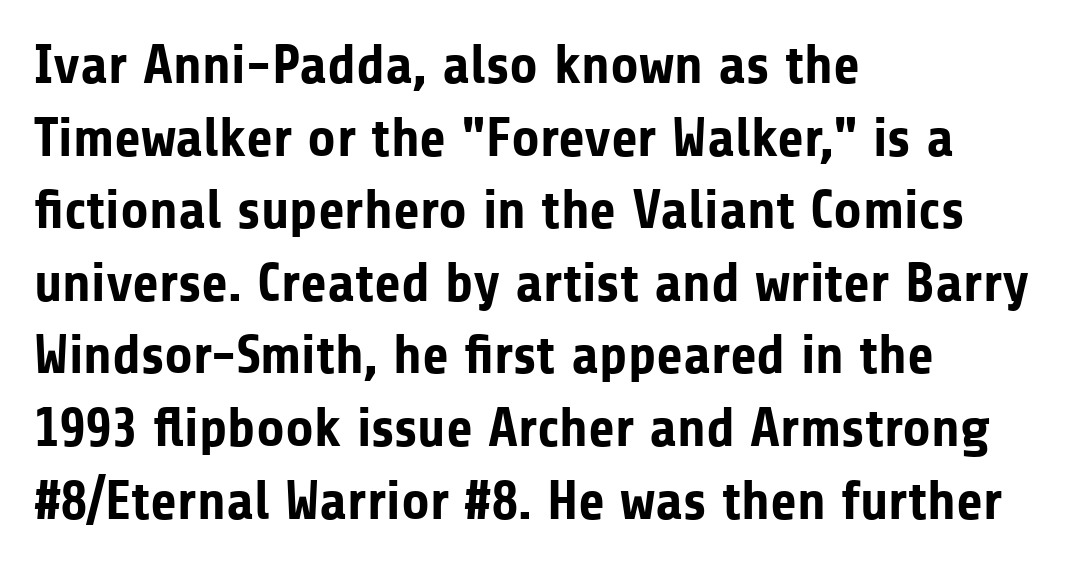
The image shows 55 px bold sans-serif type, upright; set left-aligned, normal line spacing (1.32x), normal letter spacing, not underlined; low stroke contrast and a medium x-height.
